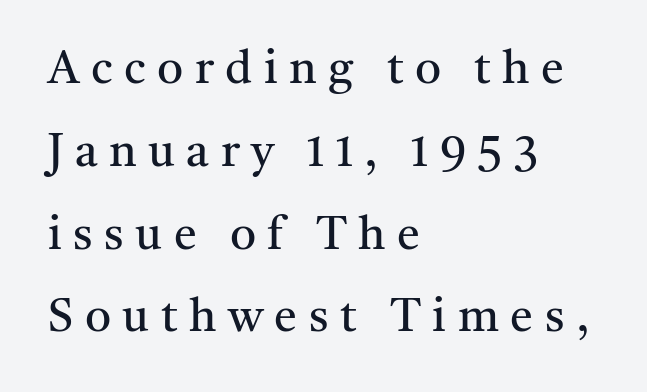
The image shows 46 px regular-weight serif type, upright; set left-aligned, line spacing 1.8x, unusually wide letter spacing (+0.25 em), not underlined; medium stroke contrast and a medium x-height.
